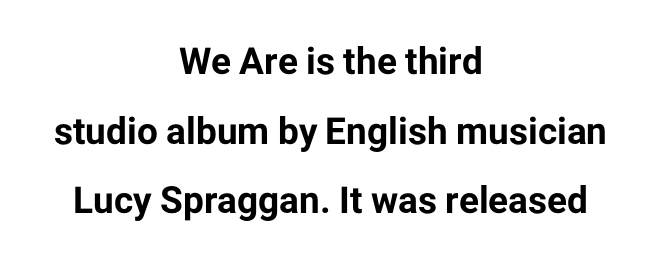
The passage shown has conventional tracking throughout. These lines are rendered in a variable-pitch font. Does the weight exceed regular? Yes, all the way to bold. Look at the bottom of the vertical strokes: they stop flat, with no serifs. The passage shown is not underscored anywhere. The specimen reads as upright at a glance.
